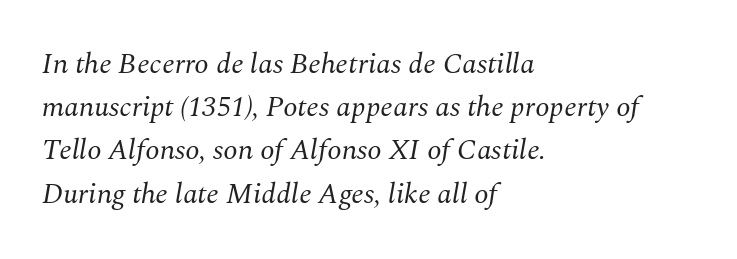
{"serif": "yes", "italic": "yes", "lean": "right", "slant_degrees": 10, "bold": "no", "weight": "regular", "width": "normal", "stroke_contrast": "medium", "x_height": "medium", "monospaced": "no", "underline": "no", "align": "left", "line_spacing": "normal", "line_spacing_ratio": 1.49, "letter_spacing": "normal", "letter_spacing_em": 0.0, "glyph_px": 29}
